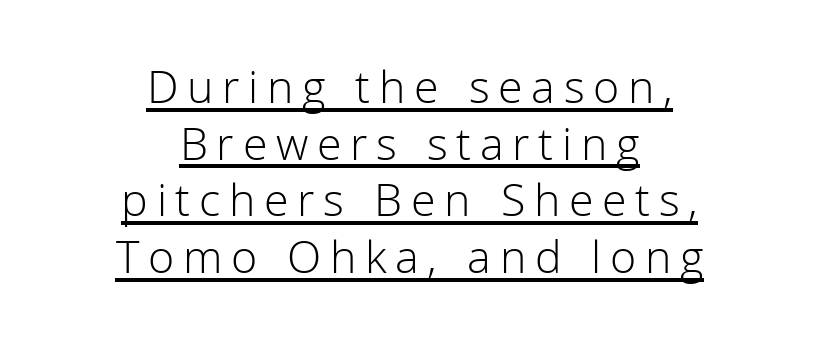
The image shows 48 px light sans-serif type, upright; set centered, line spacing 1.18x, underlined; low stroke contrast and a medium x-height.
